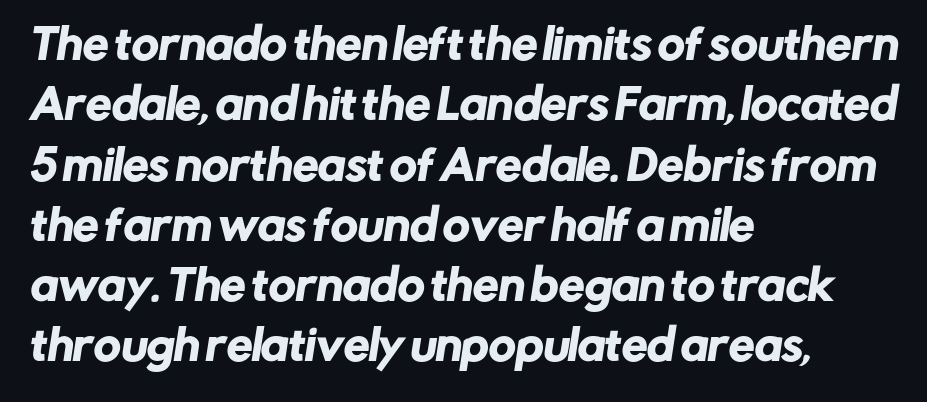
{"serif": "no", "width": "normal", "stroke_contrast": "low", "x_height": "medium", "monospaced": "no", "underline": "no", "align": "left", "line_spacing": "normal", "line_spacing_ratio": 1.47, "letter_spacing": "normal", "letter_spacing_em": 0.0, "glyph_px": 41}
